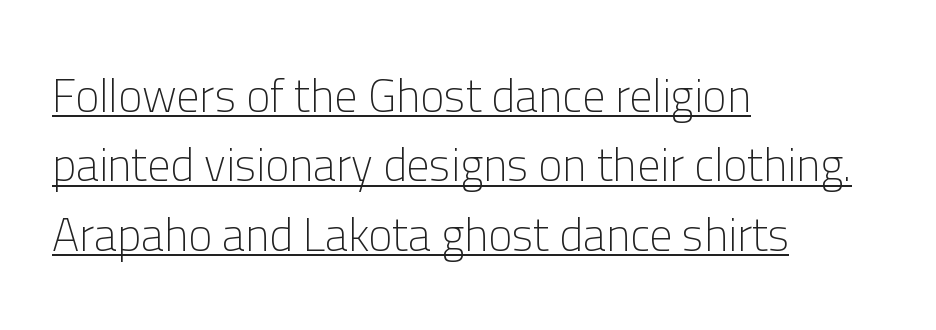
{"serif": "no", "italic": "no", "bold": "no", "weight": "light", "width": "normal", "stroke_contrast": "low", "x_height": "medium", "monospaced": "no", "underline": "yes", "align": "left", "line_spacing": "normal", "line_spacing_ratio": 1.51, "letter_spacing": "normal", "letter_spacing_em": 0.0, "glyph_px": 46}
